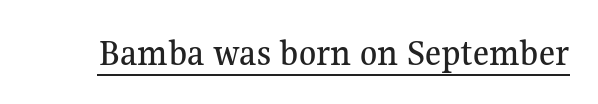
{"serif": "yes", "italic": "no", "width": "normal", "stroke_contrast": "medium", "x_height": "medium", "monospaced": "no", "underline": "yes", "letter_spacing": "normal", "letter_spacing_em": 0.0, "glyph_px": 39}
